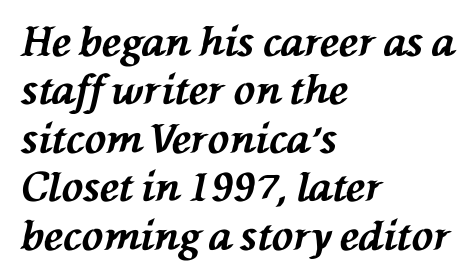
{"italic": "yes", "lean": "left", "slant_degrees": 76, "bold": "yes", "weight": "bold", "width": "normal", "stroke_contrast": "medium", "x_height": "medium", "monospaced": "no", "underline": "no", "align": "left", "line_spacing_ratio": 1.21, "letter_spacing": "normal", "letter_spacing_em": 0.0, "glyph_px": 40}
